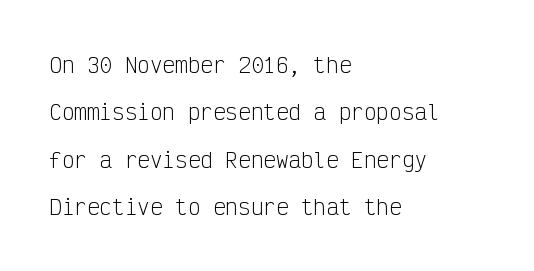
The image shows 21 px text type, upright; set left-aligned, loose line spacing (2.26x), normal letter spacing, not underlined.
